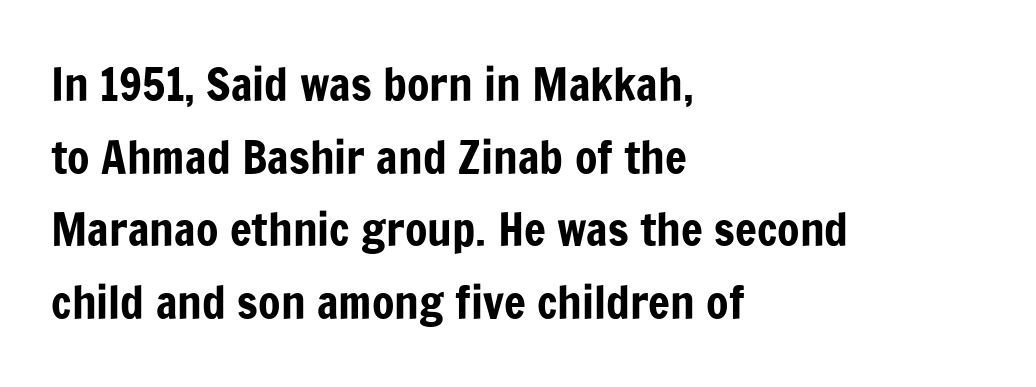
Quick note: not italic, upright. Nope, no serifs anywhere on these letters. Students, observe: this is what conventionally led text looks like. Is this a fixed-width face? No — the glyphs have proportional, varying widths. Reading down the block, your eye returns to a fixed left position each line.
